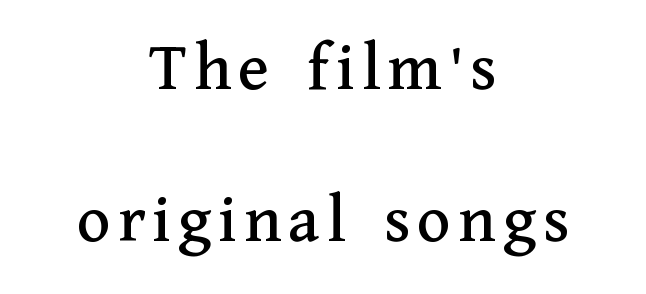
{"serif": "yes", "italic": "no", "width": "normal", "stroke_contrast": "medium", "x_height": "medium", "monospaced": "no", "underline": "no", "align": "center", "line_spacing": "loose", "line_spacing_ratio": 2.17, "glyph_px": 70}
